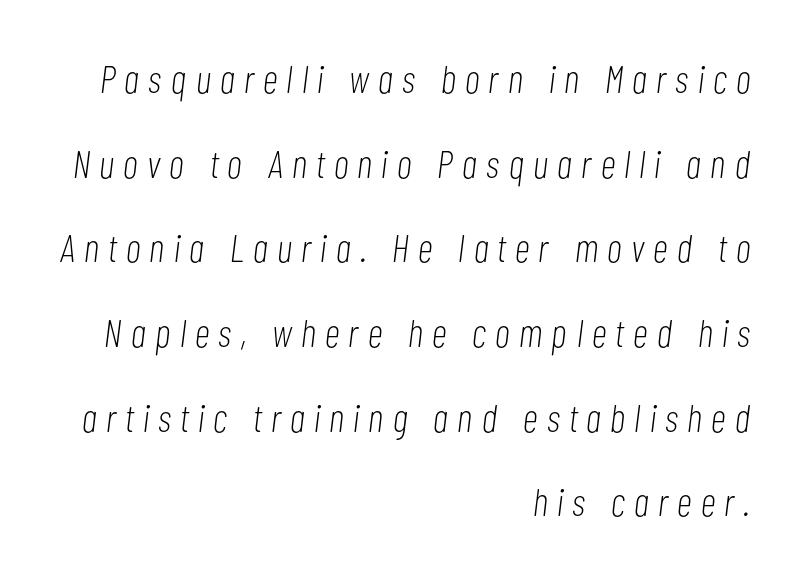
{"italic": "yes", "lean": "right", "slant_degrees": 7, "bold": "no", "weight": "light", "width": "condensed", "stroke_contrast": "low", "x_height": "medium", "monospaced": "no", "underline": "no", "align": "right", "line_spacing": "loose", "line_spacing_ratio": 2.17, "letter_spacing": "wide", "letter_spacing_em": 0.24, "glyph_px": 39}
